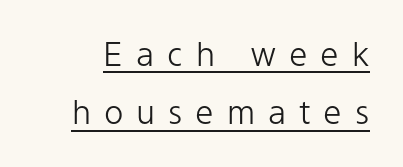
Q: Is the text bold? A: No.
Q: Is the text italic (slanted)? A: No, it is upright.
Q: Is the typeface a serif or a sans-serif typeface? A: Sans-serif.
Q: Is the text underlined? A: Yes.
Q: Is the spacing between letters normal or unusually wide? A: Unusually wide.
Q: Width (condensed, normal, or wide)? A: Normal.
Q: Stroke contrast? A: Low.
Q: x-height? A: Medium.
Q: Monospaced? A: No.
